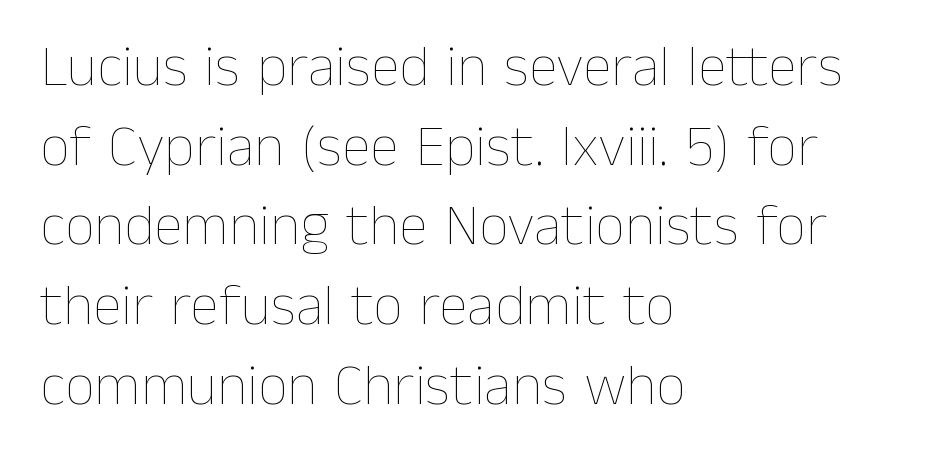
{"italic": "no", "bold": "no", "weight": "thin", "width": "normal", "stroke_contrast": "low", "x_height": "medium", "monospaced": "no", "underline": "no", "align": "left", "line_spacing": "normal", "line_spacing_ratio": 1.35, "letter_spacing": "normal", "letter_spacing_em": 0.0, "glyph_px": 59}
